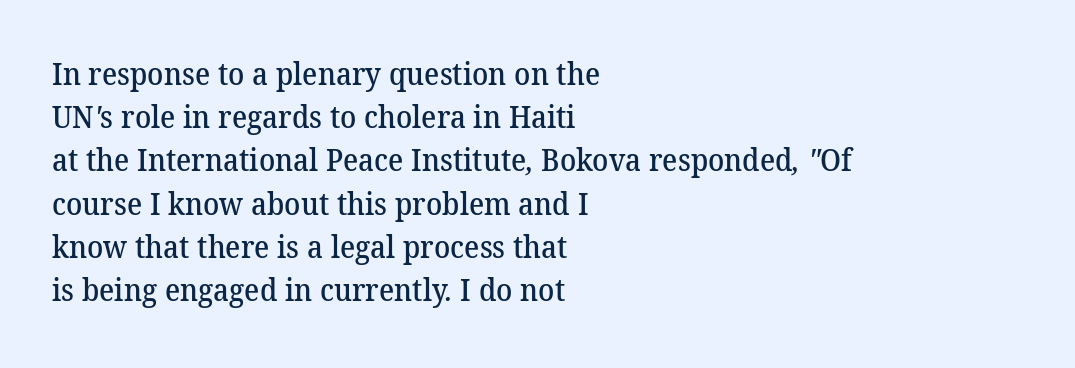
Which margin do the lines hug? The left one — the right edge is uneven. The face used here is a semibold: visibly heavier than regular, lighter than bold. The rendering shows small feet on the letterforms — a serif design. These lines sit exactly where default settings would place them. The foot of each line stays bare and open.
